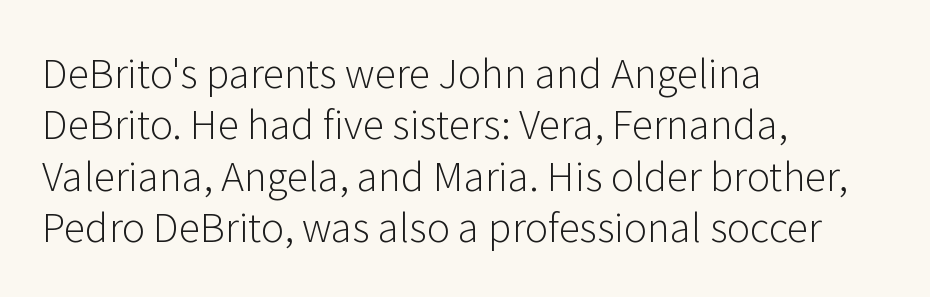
The image shows 39 px light sans-serif type, upright; set left-aligned, normal line spacing (1.32x), normal letter spacing, not underlined; low stroke contrast and a medium x-height.
